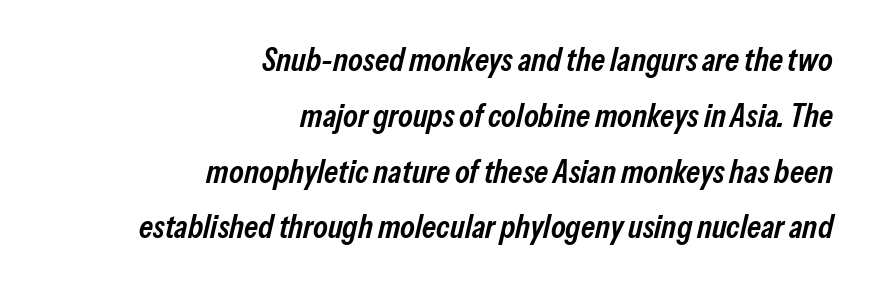
{"italic": "yes", "lean": "right", "slant_degrees": 13, "bold": "semi", "weight": "semibold", "width": "condensed", "stroke_contrast": "low", "x_height": "medium", "monospaced": "no", "underline": "no", "align": "right", "line_spacing": "normal", "line_spacing_ratio": 1.69, "letter_spacing": "normal", "letter_spacing_em": 0.0, "glyph_px": 33}
